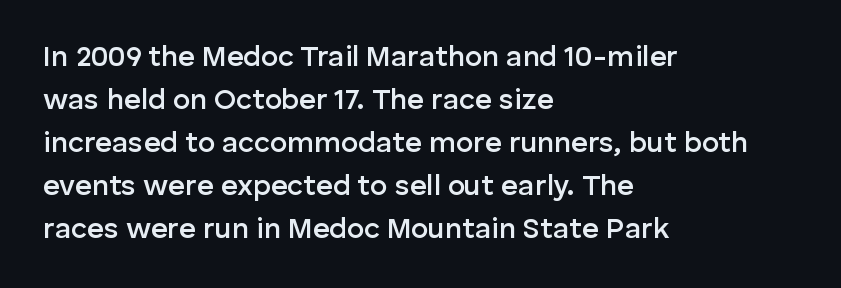
Q: Is the text bold? A: Semi-bold.
Q: Is the text italic (slanted)? A: No, it is upright.
Q: Is the typeface a serif or a sans-serif typeface? A: Sans-serif.
Q: Is the text underlined? A: No.
Q: How is the paragraph aligned? A: Left-aligned.
Q: Is the spacing between letters normal or unusually wide? A: Normal.
Q: Is the spacing between lines tight, normal or loose? A: Normal.
Q: Width (condensed, normal, or wide)? A: Normal.
Q: Stroke contrast? A: Low.
Q: x-height? A: Medium.
Q: Monospaced? A: No.
